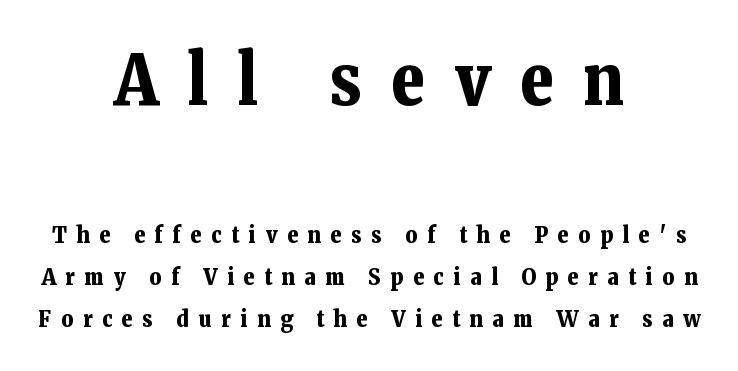
The image shows 70 px bold serif type, upright; set centered, line spacing 1.83x, unusually wide letter spacing (+0.42 em), not underlined; the first (top) block is 3.04x larger; low stroke contrast and a medium x-height.
